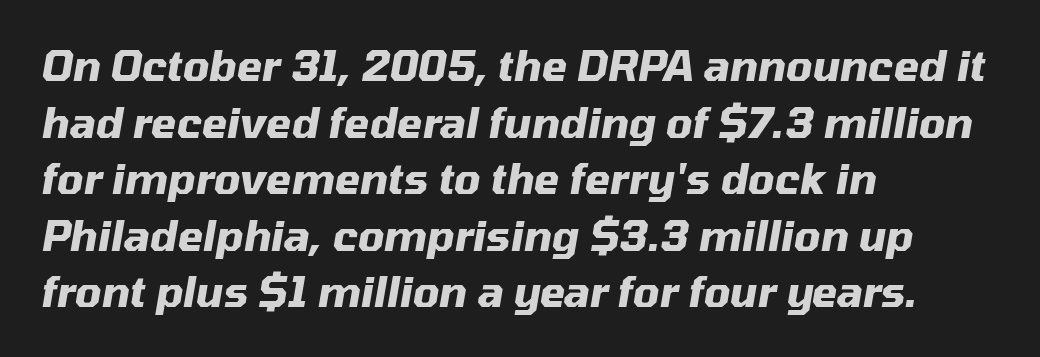
Q: Is the text bold? A: Yes.
Q: Is the text italic (slanted)? A: Yes, it leans right by about 10 degrees.
Q: Is the text underlined? A: No.
Q: How is the paragraph aligned? A: Left-aligned.
Q: Is the spacing between letters normal or unusually wide? A: Normal.
Q: Is the spacing between lines tight, normal or loose? A: Normal.
Q: Width (condensed, normal, or wide)? A: Normal.
Q: Stroke contrast? A: Medium.
Q: x-height? A: Medium.
Q: Monospaced? A: No.
